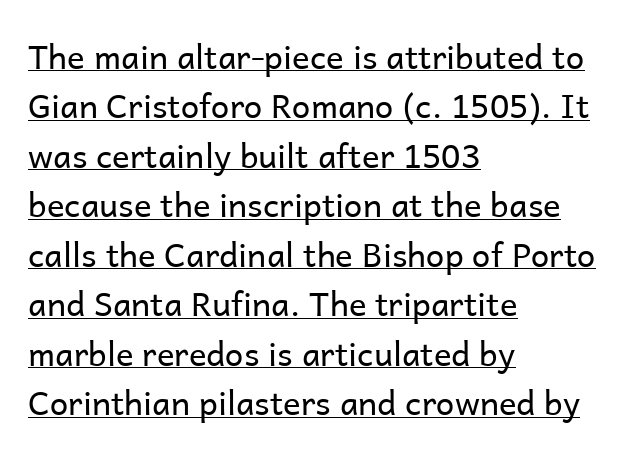
{"serif": "no", "italic": "no", "bold": "no", "weight": "regular", "width": "normal", "stroke_contrast": "low", "x_height": "medium", "monospaced": "no", "underline": "yes", "align": "left", "line_spacing": "normal", "line_spacing_ratio": 1.5, "letter_spacing": "normal", "letter_spacing_em": 0.0, "glyph_px": 33}
